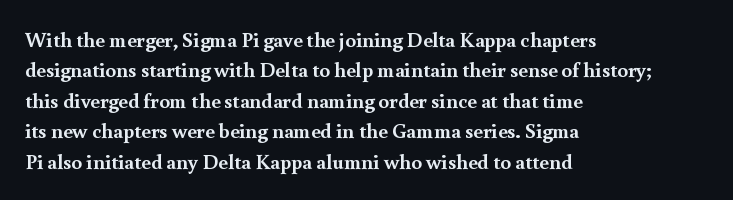
Notice how the stems are strictly vertical — no italics here. These words are printed bold, with thick strokes throughout. Leading: standard. You could call the tracking neutral — neither tight nor loose. The rendering anchors every line to the left-hand side. The words here are not underlined.
